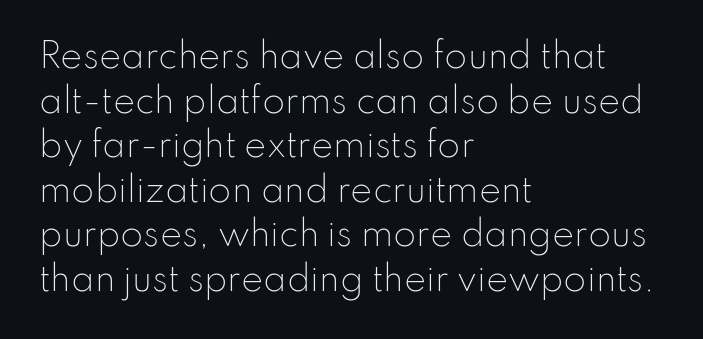
The image shows 33 px light sans-serif type, upright; set left-aligned, normal line spacing (1.35x), normal letter spacing, not underlined; low stroke contrast and a small x-height.
